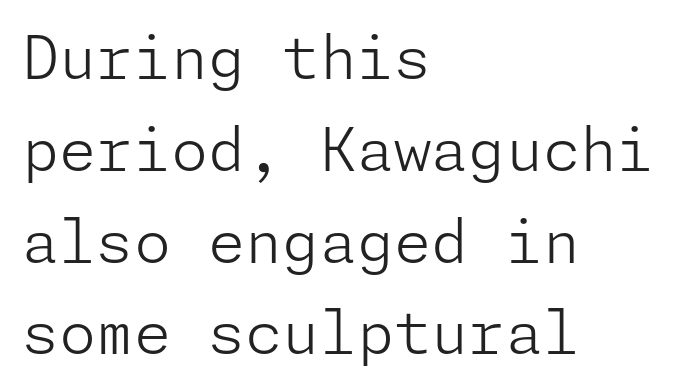
The image shows 60 px light sans-serif type, upright; set left-aligned, normal line spacing (1.53x), normal letter spacing, not underlined; low stroke contrast and a medium x-height.
